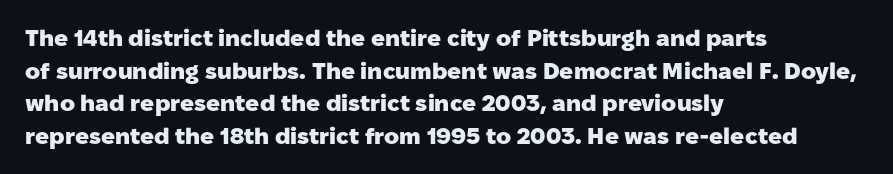
Q: Is the text bold? A: Yes.
Q: Is the text italic (slanted)? A: No, it is upright.
Q: Is the text underlined? A: No.
Q: How is the paragraph aligned? A: Left-aligned.
Q: Is the spacing between letters normal or unusually wide? A: Normal.
Q: Is the spacing between lines tight, normal or loose? A: Normal.
